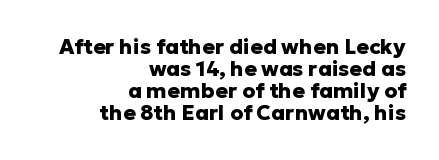
The face used here has the dense, thick strokes of a bold. Quick note: underline off. Spacing between characters is what you'd get straight out of the box. One glance says dense: line gaps are narrower than usual. If you drew a line through each stem, it would be perfectly vertical.
